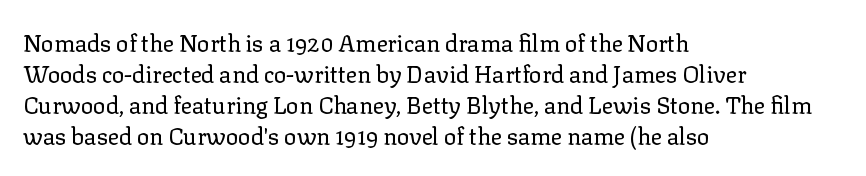
{"italic": "no", "bold": "no", "underline": "no", "align": "left", "line_spacing": "normal", "line_spacing_ratio": 1.35, "letter_spacing": "normal", "letter_spacing_em": 0.0, "glyph_px": 23}
